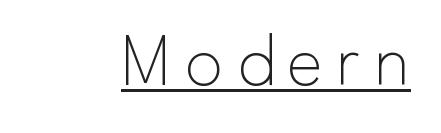
The image shows 76 px thin sans-serif type, upright; set underlined; low stroke contrast and a small x-height.
